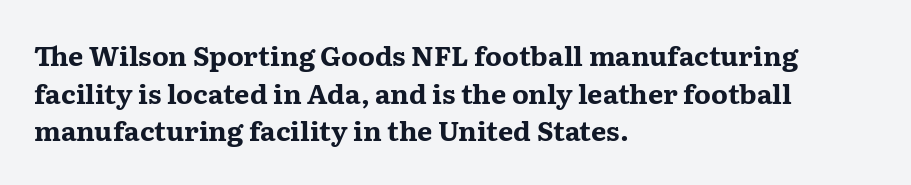
Q: Is the text bold? A: Yes.
Q: Is the text italic (slanted)? A: No, it is upright.
Q: Is the text underlined? A: No.
Q: How is the paragraph aligned? A: Left-aligned.
Q: Is the spacing between letters normal or unusually wide? A: Normal.
Q: Is the spacing between lines tight, normal or loose? A: Normal.
